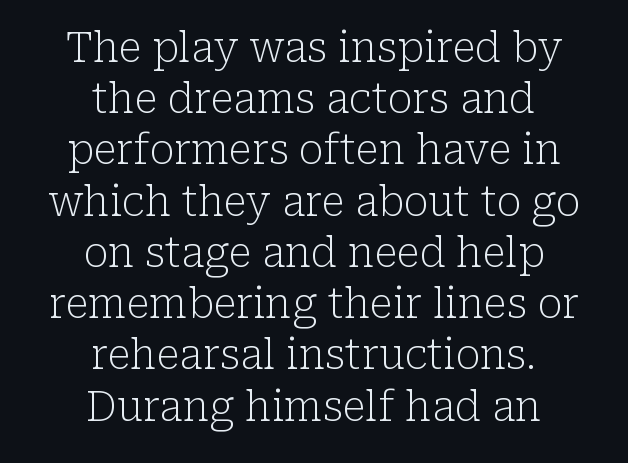
{"serif": "yes", "italic": "no", "bold": "no", "weight": "light", "width": "normal", "stroke_contrast": "low", "x_height": "medium", "monospaced": "no", "underline": "no", "align": "center", "line_spacing": "normal", "line_spacing_ratio": 1.25, "letter_spacing": "normal", "letter_spacing_em": 0.0, "glyph_px": 41}
